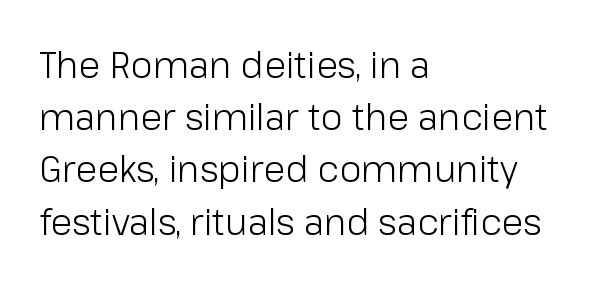
The image shows 36 px light sans-serif type, upright; set left-aligned, normal line spacing (1.45x), normal letter spacing, not underlined; low stroke contrast and a medium x-height.
